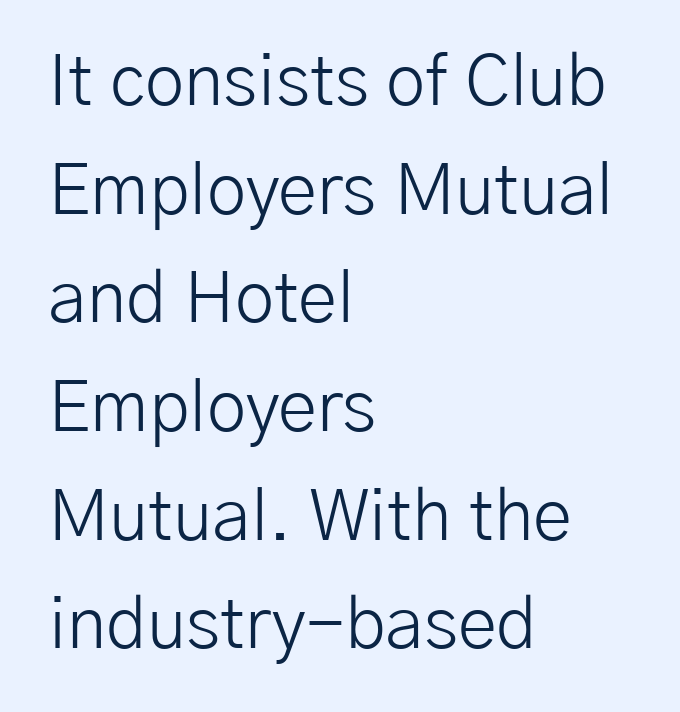
The image shows 71 px light sans-serif type, upright; set left-aligned, normal line spacing (1.53x), normal letter spacing, not underlined; low stroke contrast and a medium x-height.
